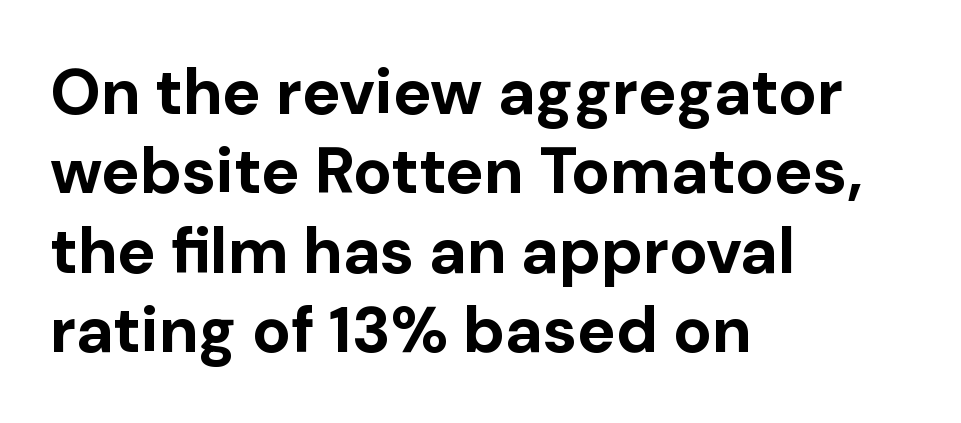
The image shows 64 px bold sans-serif type, upright; set left-aligned, line spacing 1.24x, normal letter spacing, not underlined; low stroke contrast and a medium x-height.
